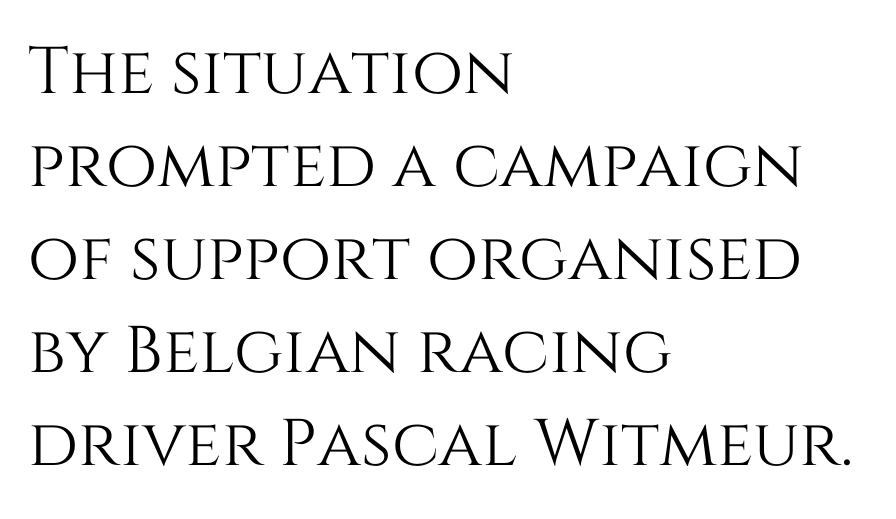
The image shows 66 px text type, upright; set left-aligned, normal line spacing (1.41x), normal letter spacing, not underlined; medium stroke contrast and a large x-height.
